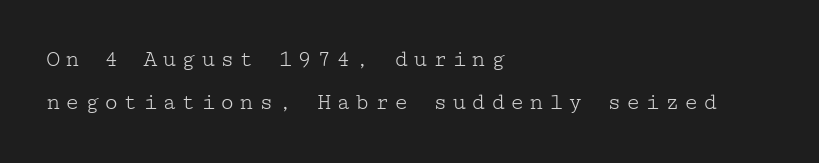
{"italic": "no", "bold": "no", "underline": "no", "align": "left", "line_spacing_ratio": 1.8, "letter_spacing": "wide", "letter_spacing_em": 0.2, "glyph_px": 24}
